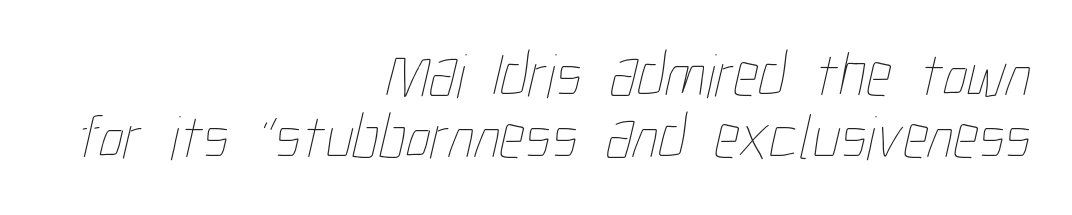
{"bold": "no", "weight": "thin", "width": "condensed", "stroke_contrast": "low", "x_height": "medium", "monospaced": "no", "underline": "no", "align": "right", "line_spacing": "tight", "line_spacing_ratio": 0.99, "letter_spacing": "normal", "letter_spacing_em": 0.0, "glyph_px": 63}
